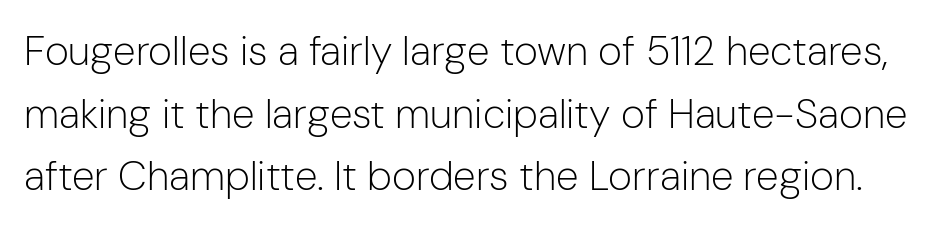
Q: Is the text bold? A: No.
Q: Is the text italic (slanted)? A: No, it is upright.
Q: Is the typeface a serif or a sans-serif typeface? A: Sans-serif.
Q: Is the text underlined? A: No.
Q: Is the spacing between letters normal or unusually wide? A: Normal.
Q: Is the spacing between lines tight, normal or loose? A: Normal.
Q: Width (condensed, normal, or wide)? A: Normal.
Q: Stroke contrast? A: Low.
Q: x-height? A: Medium.
Q: Monospaced? A: No.
